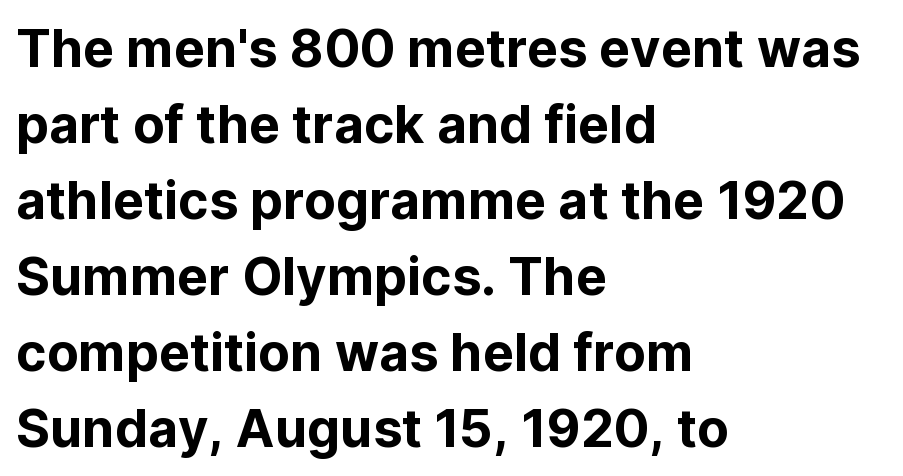
The passage shown is typed in a proportional face where columns would drift. There is no visible air inserted between adjacent glyphs. The foot of each line stays bare and open. Does the lettering tilt? It doesn't — this is upright. Check where the strokes stop: nothing finishes them off — pure sans. Casual observation: everything's shoved over to the left.
